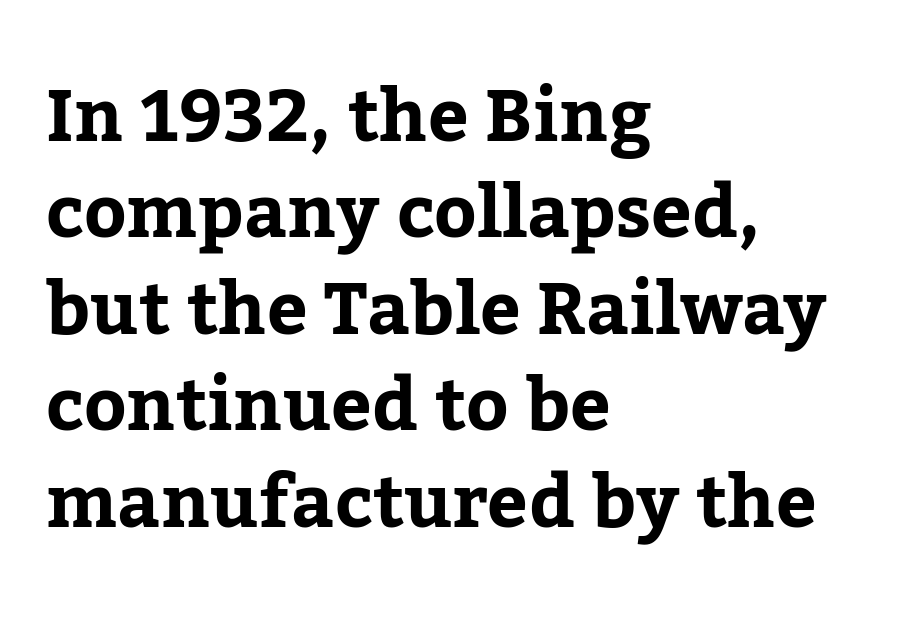
The face used here is proportionally spaced, like ordinary book or web type. What stands out about the letter spacing? Nothing — it is the standard amount. Teacher's note: observe the even left margin — that is flush-left alignment. The specimen reads as upright at a glance. The foot of each line stays bare and open.
